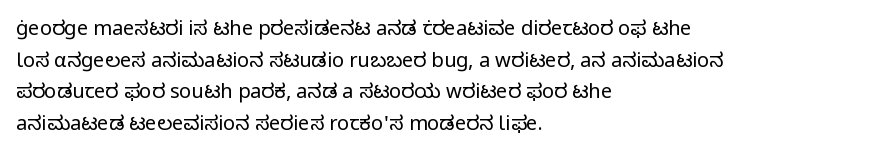
{"italic": "no", "bold": "no", "underline": "no", "align": "left", "line_spacing": "normal", "line_spacing_ratio": 1.58, "letter_spacing": "normal", "letter_spacing_em": 0.0, "glyph_px": 20}
